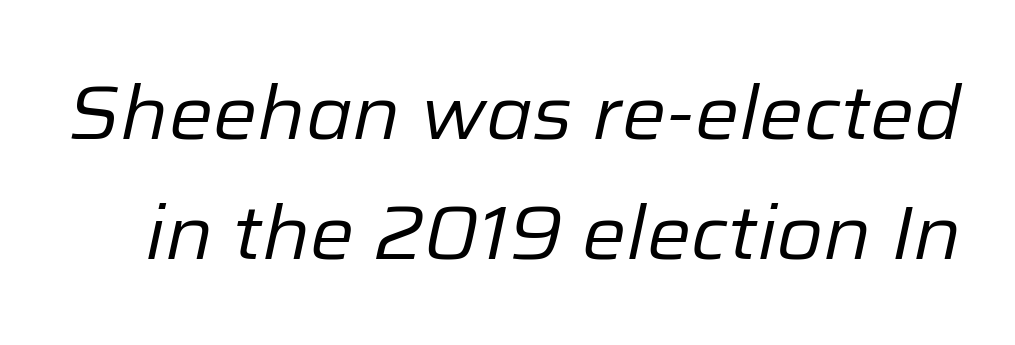
The image shows 75 px regular-weight type, italic (leaning right); set normal line spacing (1.6x), normal letter spacing, not underlined; low stroke contrast and a medium x-height.
